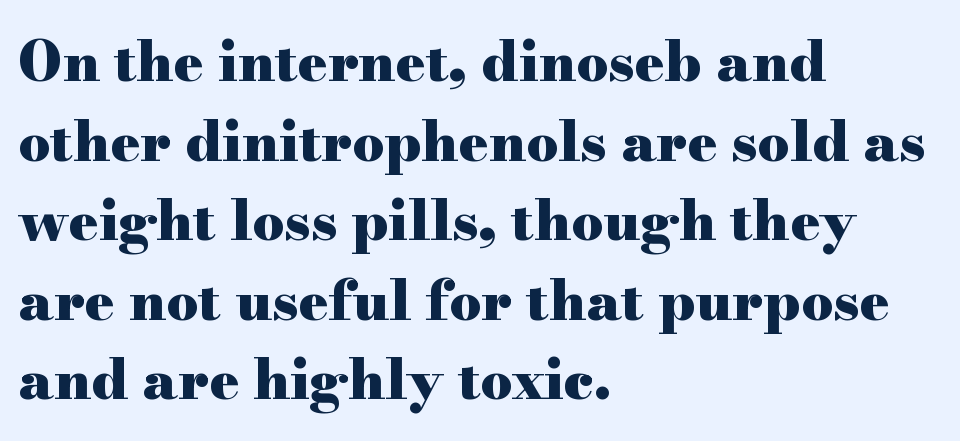
Q: Is the text bold? A: Yes.
Q: Is the text italic (slanted)? A: No, it is upright.
Q: Is the typeface a serif or a sans-serif typeface? A: Serif.
Q: Is the text underlined? A: No.
Q: How is the paragraph aligned? A: Left-aligned.
Q: Is the spacing between letters normal or unusually wide? A: Normal.
Q: Is the spacing between lines tight, normal or loose? A: Normal.
Q: Width (condensed, normal, or wide)? A: Wide.
Q: Stroke contrast? A: High.
Q: x-height? A: Small.
Q: Monospaced? A: No.
